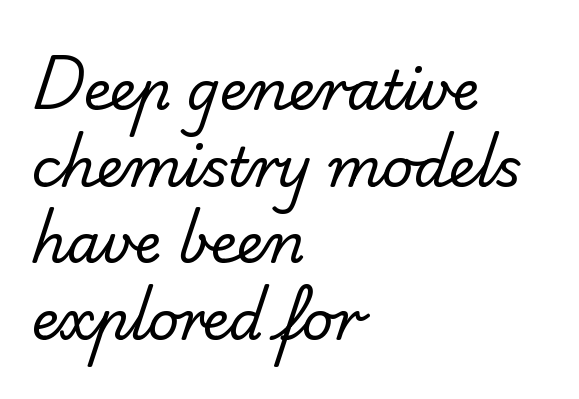
Rows of type keep a routine distance in the vertical direction. Note: no serifs on the glyphs. The rag falls on the right side of this text block. The passage shown has conventional tracking throughout. Do the characters align in a grid? No, the font is proportional. Words float on clear page, feet unadorned.
